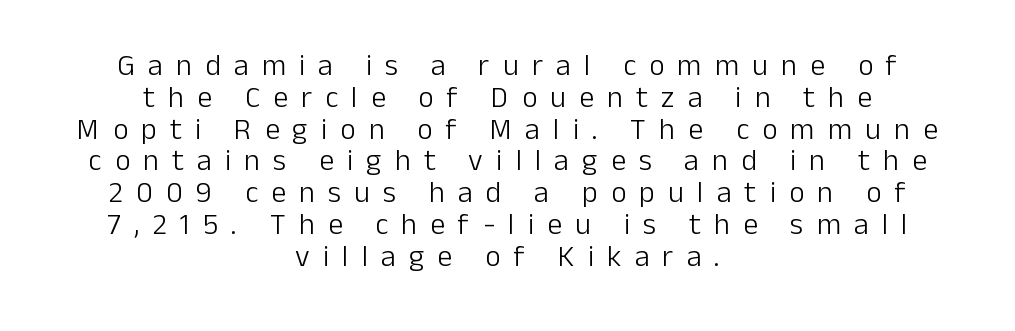
{"serif": "no", "italic": "no", "bold": "no", "weight": "light", "width": "normal", "stroke_contrast": "low", "x_height": "medium", "monospaced": "no", "underline": "no", "align": "center", "line_spacing": "tight", "line_spacing_ratio": 1.06, "letter_spacing": "wide", "letter_spacing_em": 0.44, "glyph_px": 30}
